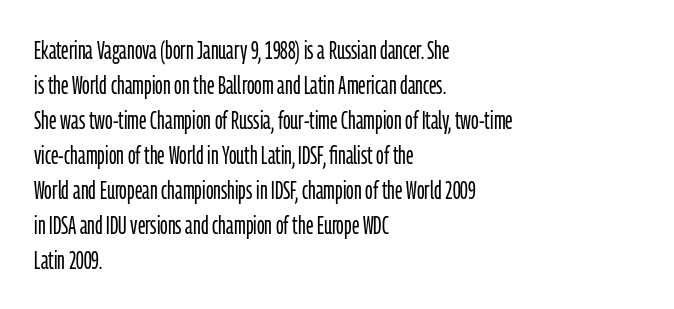
{"italic": "no", "bold": "no", "underline": "no", "align": "left", "line_spacing": "normal", "line_spacing_ratio": 1.4, "letter_spacing": "normal", "letter_spacing_em": 0.0, "glyph_px": 25}
